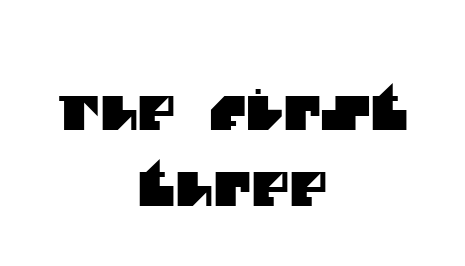
{"serif": "no", "width": "normal", "stroke_contrast": "medium", "x_height": "large", "monospaced": "no", "underline": "no", "align": "center", "line_spacing": "normal", "line_spacing_ratio": 1.66, "letter_spacing": "normal", "letter_spacing_em": 0.0, "glyph_px": 46}
